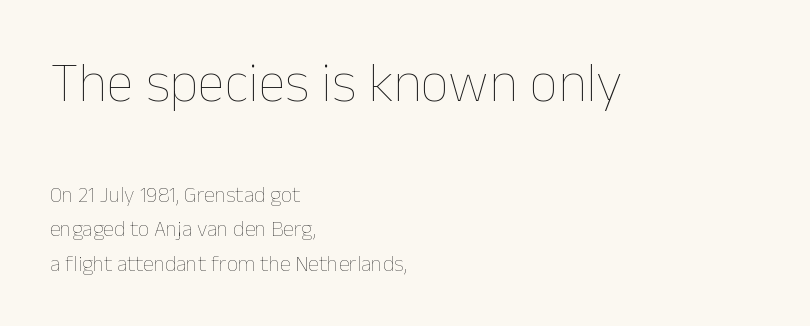
Top chunk: large. Bottom chunk: small. This rendering features lettering with no underline. Spacing verdict: proportional, widths tailored to each character. The characters are drawn with everyday or finer stroke widths. Baseline-to-baseline distance is the conventional proportion of letter height. The face used here is rendered with its standard letterfit.
